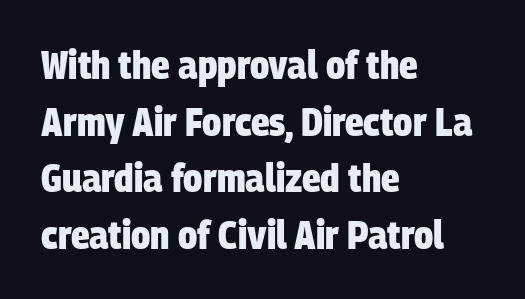
Q: Is the text bold? A: Yes.
Q: Is the typeface a serif or a sans-serif typeface? A: Sans-serif.
Q: Is the text underlined? A: No.
Q: How is the paragraph aligned? A: Left-aligned.
Q: Is the spacing between letters normal or unusually wide? A: Normal.
Q: Is the spacing between lines tight, normal or loose? A: Normal.
Q: Width (condensed, normal, or wide)? A: Condensed.
Q: Stroke contrast? A: Low.
Q: x-height? A: Large.
Q: Monospaced? A: No.
